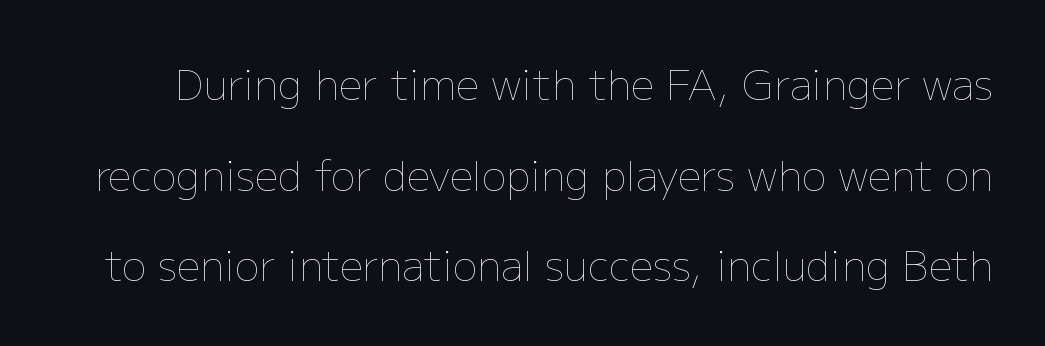
The image shows 41 px thin type, upright; set loose line spacing (2.21x), normal letter spacing, not underlined; low stroke contrast and a medium x-height.
